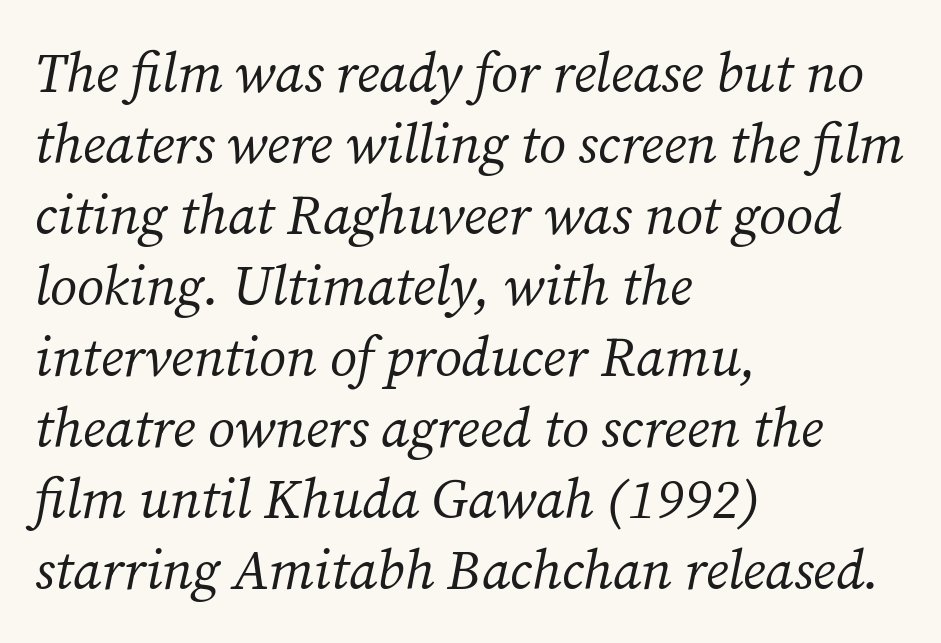
{"serif": "yes", "italic": "yes", "lean": "right", "slant_degrees": 12, "bold": "no", "weight": "regular", "width": "normal", "stroke_contrast": "medium", "x_height": "medium", "monospaced": "no", "underline": "no", "align": "left", "line_spacing": "normal", "line_spacing_ratio": 1.29, "letter_spacing": "normal", "letter_spacing_em": 0.0, "glyph_px": 55}
